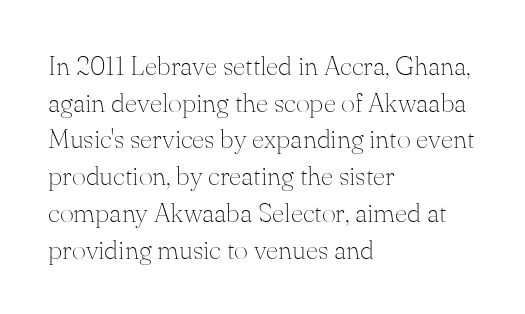
{"italic": "no", "bold": "no", "underline": "no", "align": "left", "line_spacing": "normal", "line_spacing_ratio": 1.36, "letter_spacing": "normal", "letter_spacing_em": 0.0, "glyph_px": 27}
